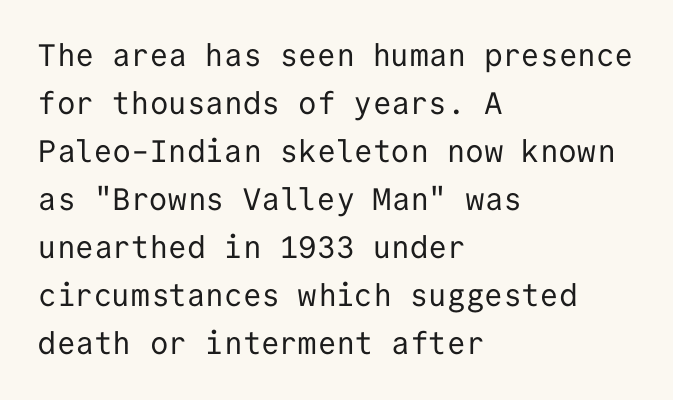
The image shows 31 px regular-weight sans-serif type, upright, monospaced; set left-aligned, normal line spacing (1.55x), normal letter spacing, not underlined; low stroke contrast and a medium x-height.
